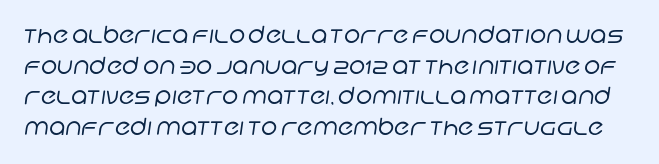
Q: Is the text bold? A: No.
Q: Is the text underlined? A: No.
Q: Is the spacing between letters normal or unusually wide? A: Normal.
Q: Is the spacing between lines tight, normal or loose? A: Normal.
